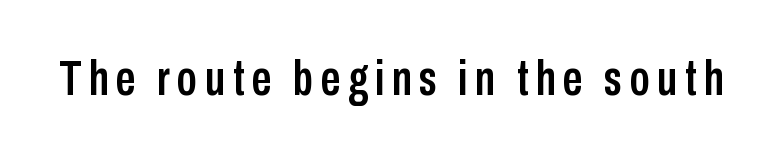
The font's upright variant was chosen for this text. Character widths vary here, with narrow letters taking less room than wide ones. This rendering features lettering with no underline. Regarding serifs, this sample does without them.
